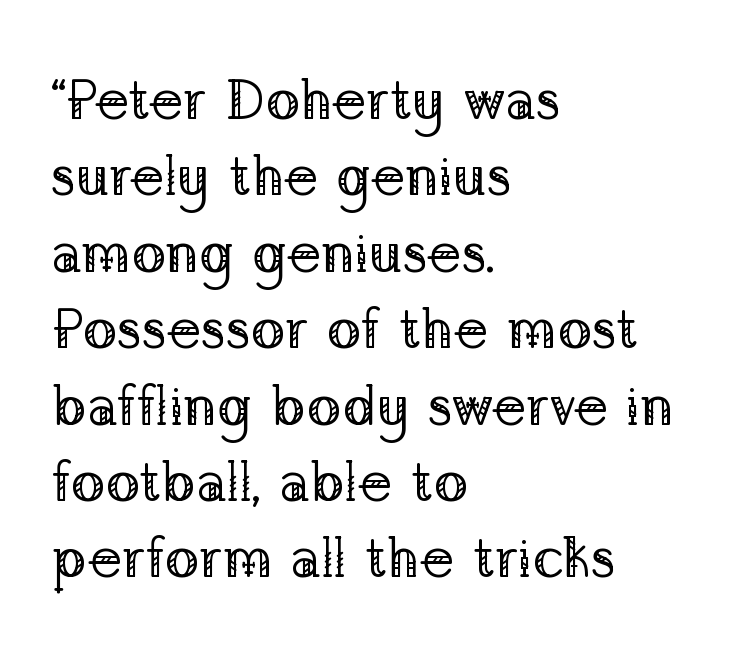
{"serif": "yes", "italic": "no", "bold": "no", "weight": "regular", "width": "normal", "stroke_contrast": "low", "x_height": "medium", "monospaced": "no", "underline": "no", "align": "left", "line_spacing": "normal", "line_spacing_ratio": 1.34, "letter_spacing": "normal", "letter_spacing_em": 0.0, "glyph_px": 57}
